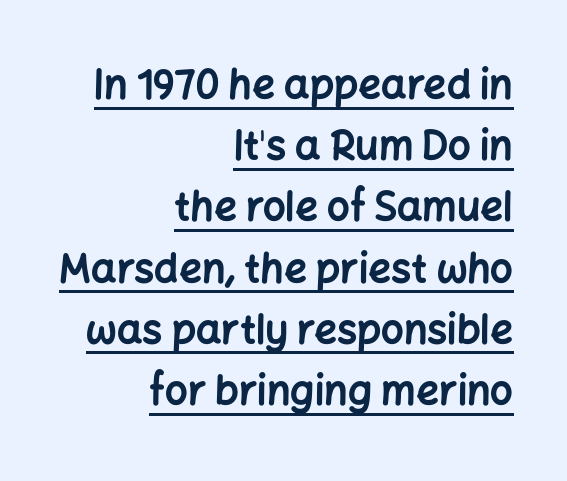
A typesetter would call this proportional, since set widths differ per character. A typesetter would label this face a sans. Students, this is bold: see how much ink each stroke carries. This sample carries an underscore along the baseline area.
